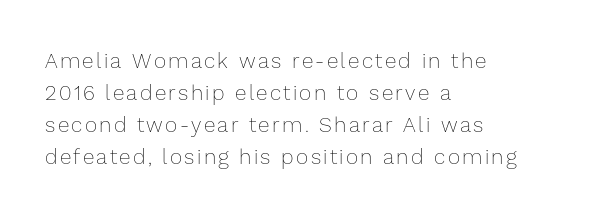
Horizontal alignment here is leftward, the default for most running prose. Ink coverage per letter is moderate at most. The string is rendered with underlining switched off. The rows are spaced the way most documents space them. It's the straight-up-and-down kind of type.
